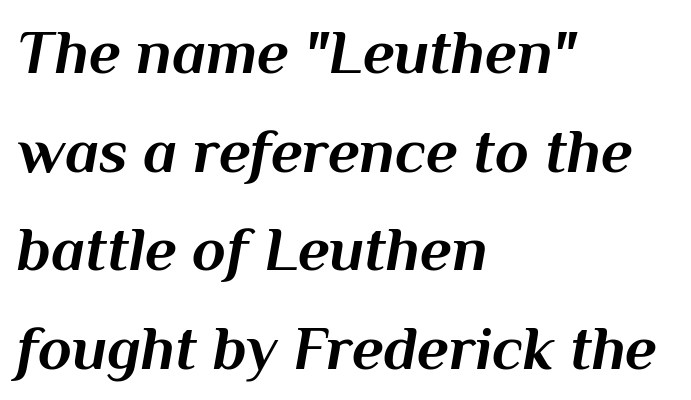
The image shows 62 px bold type, italic (leaning right); set left-aligned, normal line spacing (1.59x), normal letter spacing, not underlined; medium stroke contrast and a medium x-height.
